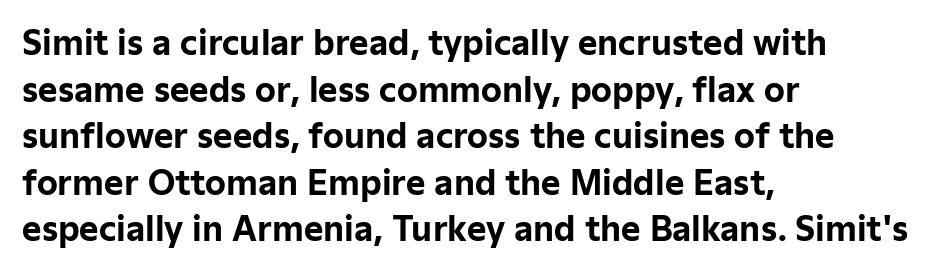
Q: Is the text bold? A: Yes.
Q: Is the text italic (slanted)? A: No, it is upright.
Q: Is the typeface a serif or a sans-serif typeface? A: Sans-serif.
Q: Is the text underlined? A: No.
Q: How is the paragraph aligned? A: Left-aligned.
Q: Is the spacing between letters normal or unusually wide? A: Normal.
Q: Is the spacing between lines tight, normal or loose? A: Normal.
Q: Width (condensed, normal, or wide)? A: Normal.
Q: Stroke contrast? A: Low.
Q: x-height? A: Medium.
Q: Monospaced? A: No.
